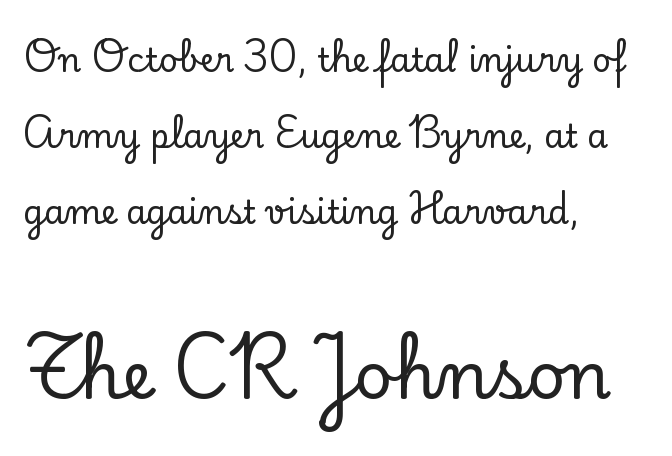
{"serif": "yes", "italic": "no", "width": "normal", "stroke_contrast": "low", "x_height": "small", "monospaced": "no", "underline": "no", "align": "left", "line_spacing": "loose", "line_spacing_ratio": 2.3, "letter_spacing": "normal", "letter_spacing_em": 0.0, "larger_block": "second", "size_ratio": 2.0, "glyph_px": 66}
